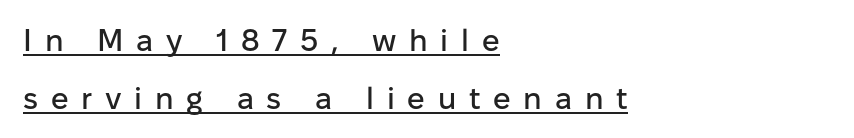
Q: Is the text italic (slanted)? A: No, it is upright.
Q: Is the typeface a serif or a sans-serif typeface? A: Sans-serif.
Q: Is the text underlined? A: Yes.
Q: How is the paragraph aligned? A: Left-aligned.
Q: Is the spacing between letters normal or unusually wide? A: Unusually wide.
Q: Width (condensed, normal, or wide)? A: Normal.
Q: Stroke contrast? A: Low.
Q: x-height? A: Medium.
Q: Monospaced? A: No.
